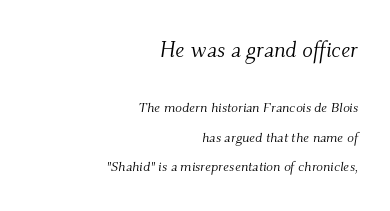
Q: Is the text bold? A: No.
Q: Is the text italic (slanted)? A: Yes, it leans right by about 9 degrees.
Q: Is the text underlined? A: No.
Q: How is the paragraph aligned? A: Right-aligned.
Q: Is the spacing between letters normal or unusually wide? A: Normal.
Q: Is the spacing between lines tight, normal or loose? A: Loose.
Q: Which block of text is set in a larger size, the first (top) or the second (bottom)? A: The first (top) one.
